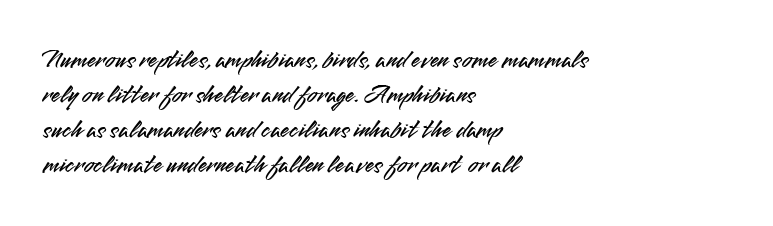
The image shows 26 px text type; set left-aligned, normal line spacing (1.34x), normal letter spacing, not underlined.
